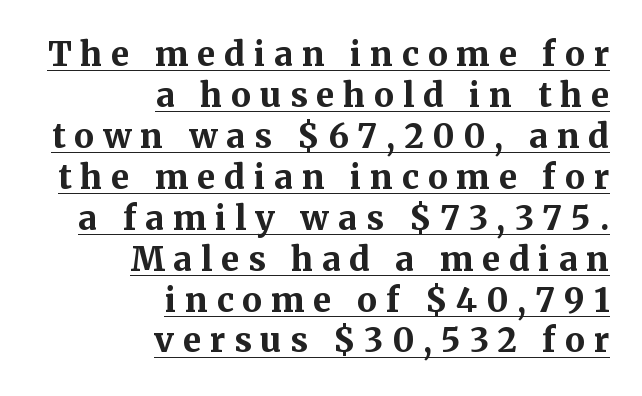
The image shows 33 px bold serif type, upright; set right-aligned, line spacing 1.24x, unusually wide letter spacing (+0.27 em), underlined; medium stroke contrast and a medium x-height.
